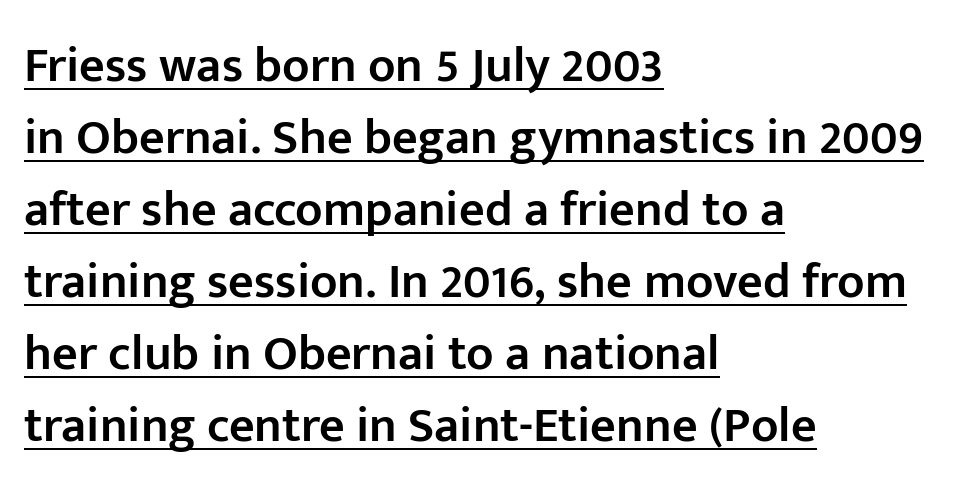
The image shows 50 px semibold sans-serif type, upright; set left-aligned, normal line spacing (1.44x), normal letter spacing, underlined; low stroke contrast and a medium x-height.
